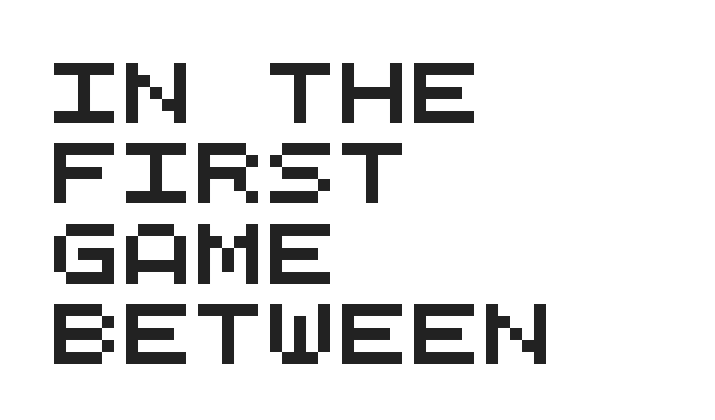
The font family rendered here belongs to the sans-serif group. Alignment: flush left. Tracking here is standard; glyphs follow each other at the usual distance. Rule under the text: the space is simply empty.
